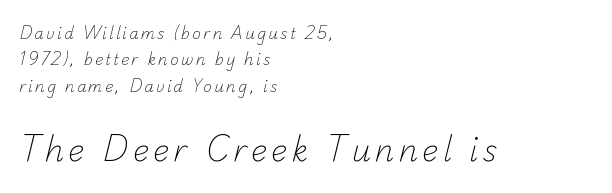
Q: Is the text bold? A: No.
Q: Is the typeface a serif or a sans-serif typeface? A: Sans-serif.
Q: Is the text underlined? A: No.
Q: How is the paragraph aligned? A: Left-aligned.
Q: Which block of text is set in a larger size, the first (top) or the second (bottom)? A: The second (bottom) one.
Q: Width (condensed, normal, or wide)? A: Normal.
Q: Stroke contrast? A: Low.
Q: x-height? A: Small.
Q: Monospaced? A: No.
